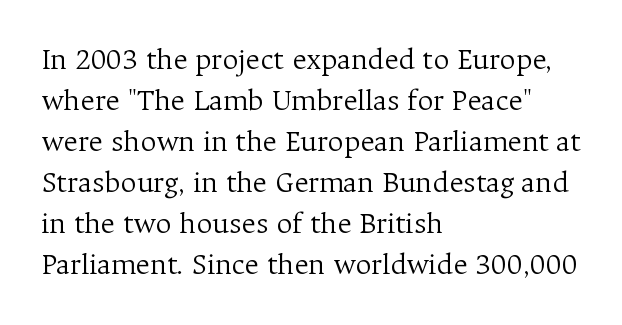
The image shows 31 px light serif type, upright; set left-aligned, normal line spacing (1.32x), normal letter spacing, not underlined; medium stroke contrast and a medium x-height.
